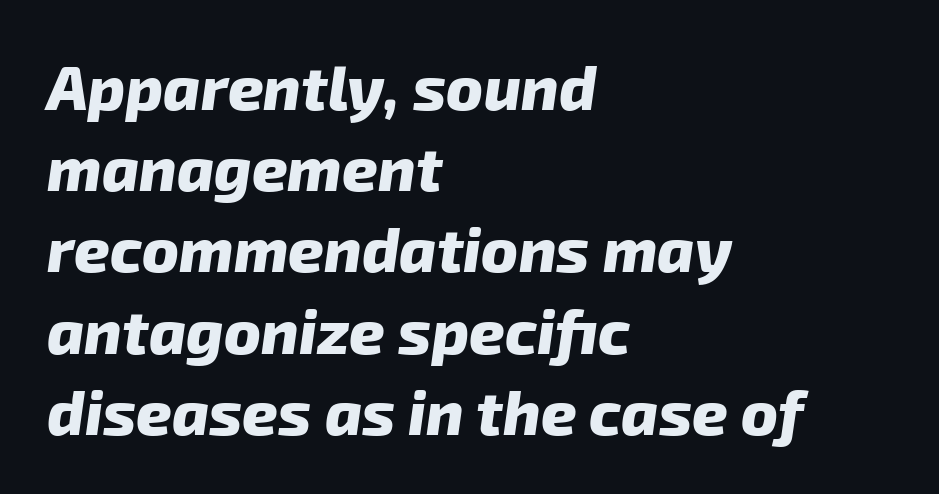
The image shows 62 px heavy sans-serif type; set left-aligned, normal line spacing (1.31x), normal letter spacing, not underlined; low stroke contrast and a medium x-height.
